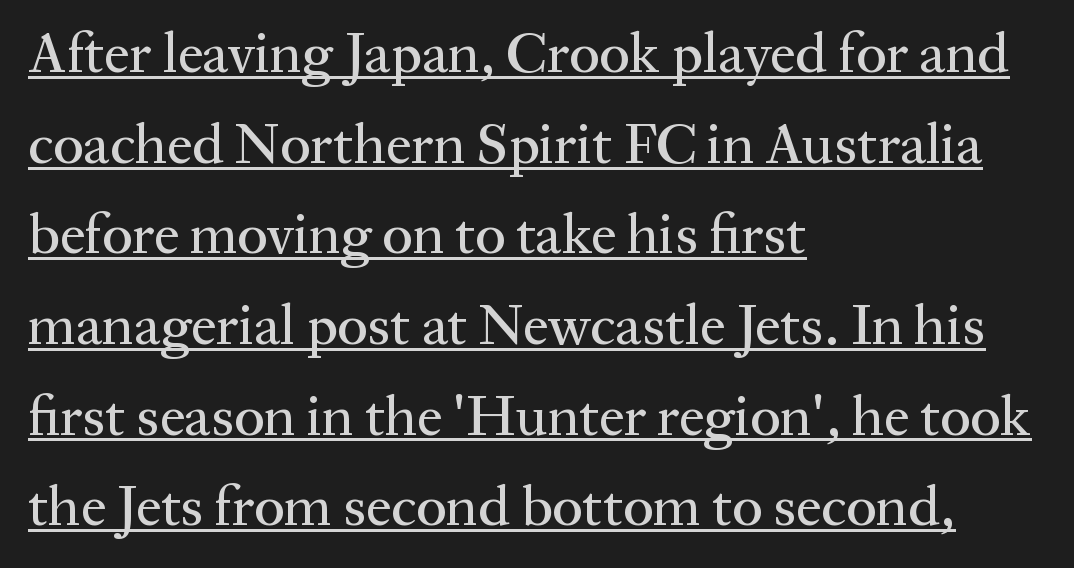
The image shows 57 px serif type, upright; set left-aligned, normal line spacing (1.59x), normal letter spacing, underlined; medium stroke contrast and a medium x-height.
